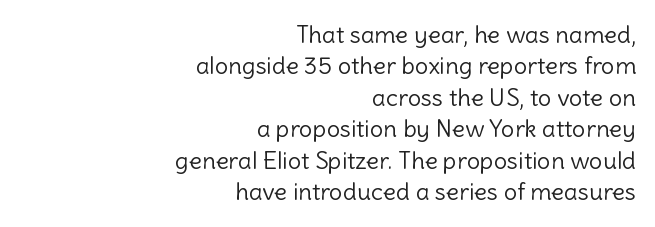
{"italic": "no", "bold": "no", "underline": "no", "align": "right", "line_spacing": "normal", "line_spacing_ratio": 1.31, "letter_spacing": "normal", "letter_spacing_em": 0.0, "glyph_px": 24}
